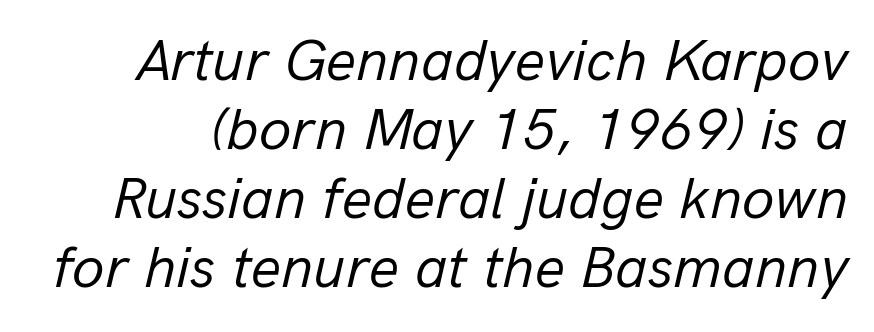
You could not count columns in this text — the font is proportionally spaced. The line texture is even and compact thanks to regular tracking. This reads as an unemphasized weight, regular at the heaviest. Beneath every word, the page is bare. The lettering tilts uniformly, giving the passage an italic look.
